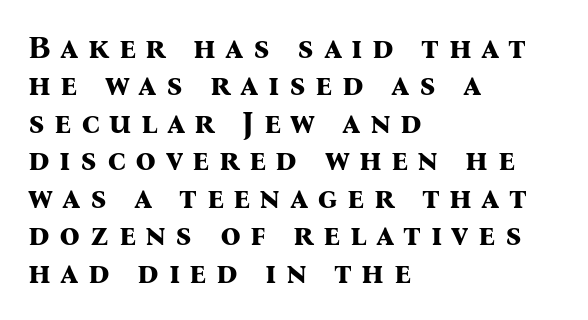
Q: Is the text bold? A: Yes.
Q: Is the text italic (slanted)? A: No, it is upright.
Q: Is the typeface a serif or a sans-serif typeface? A: Serif.
Q: Is the text underlined? A: No.
Q: How is the paragraph aligned? A: Left-aligned.
Q: Is the spacing between letters normal or unusually wide? A: Unusually wide.
Q: Width (condensed, normal, or wide)? A: Normal.
Q: Stroke contrast? A: Medium.
Q: x-height? A: Medium.
Q: Monospaced? A: No.
